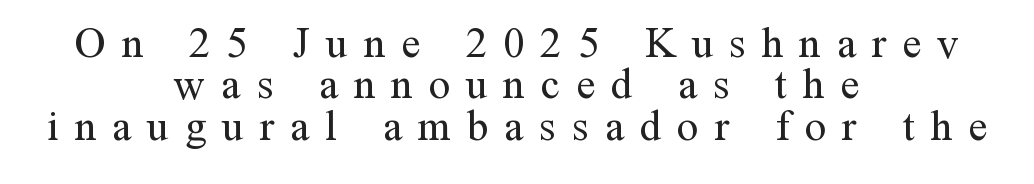
The typeface has the unassuming heft of standard copy or less. Designer's note — italics off, roman on. The paragraph has two soft edges and a firm central axis. Note the varied advance widths — an 'i' is clearly narrower than an 'm'. Letters rest on an invisible, unmarked baseline. Interline gaps are noticeably narrow in this sample.
